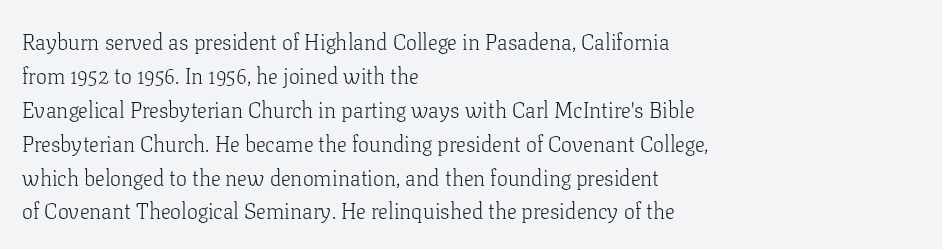
These lines stack with their left ends in a neat column. Any mark beneath the type? The region is blank. Short note: letters normally spaced. The type sits square on the baseline with zero lean.
